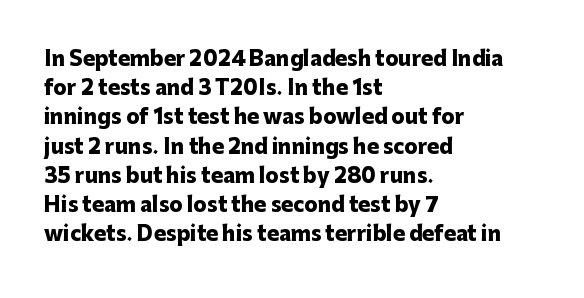
The glyphs are unaccompanied by any horizontal stroke below them. Line spacing here is normal. It's the straight-up-and-down kind of type. A dark, heavy texture on the line: the type is bold. The text block is weighted toward the left margin, trailing off unevenly rightward. Characters follow at the spacing the type designer built in.
